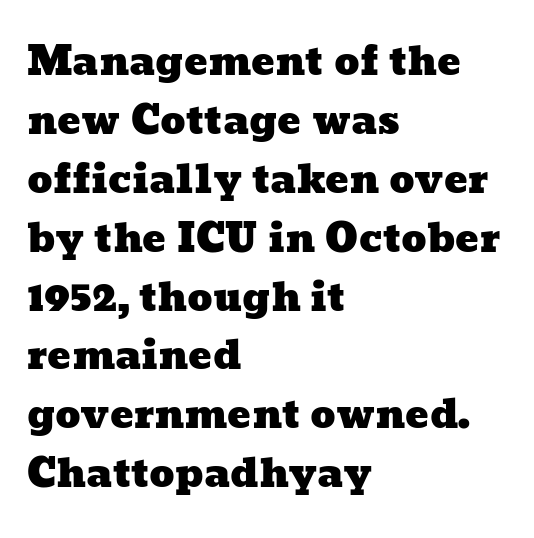
The image shows 39 px wide type; set left-aligned, normal line spacing (1.51x), normal letter spacing, not underlined; low stroke contrast and a medium x-height.
